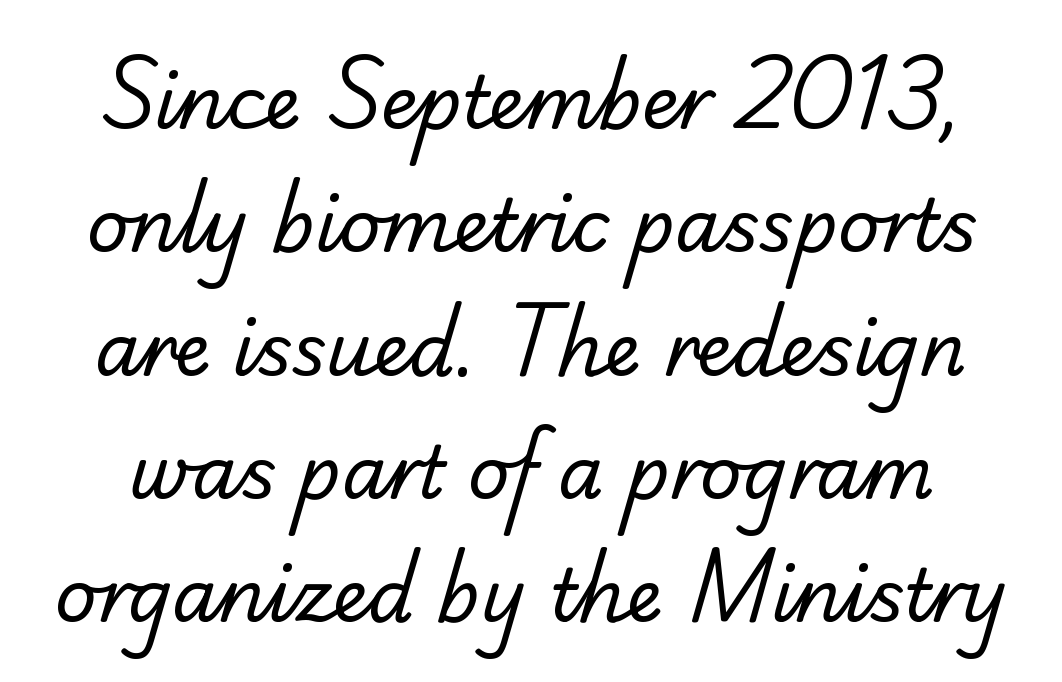
The image shows 73 px regular-weight sans-serif type; set normal line spacing (1.69x), normal letter spacing, not underlined; low stroke contrast and a small x-height.
